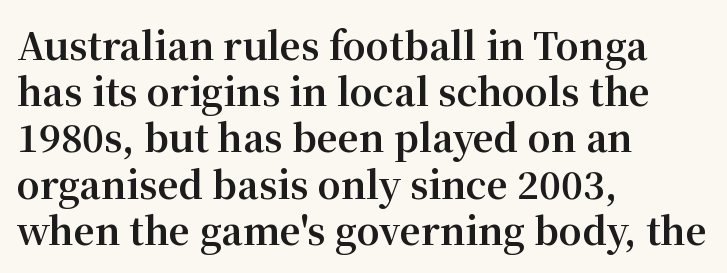
Character widths vary here, with narrow letters taking less room than wide ones. All the whitespace from short lines collects on the right. The rows are spaced the way most documents space them. Set as a true bold cut, around the 700 mark. Type style note: has serifs.
